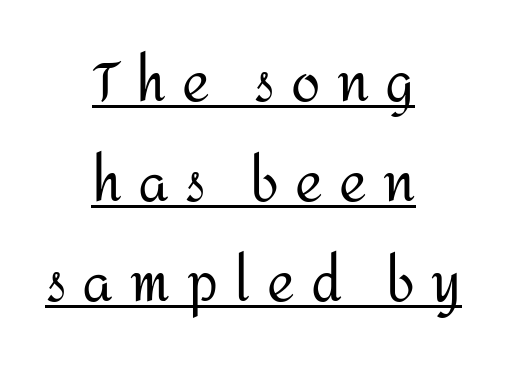
The tracking reads as deliberately expanded to a designer's eye. The face used here is proportionally spaced, like ordinary book or web type. This is not heavy type; no bold has been used. Centered paragraph, ragged on both sides. Style check: upright. The face used here is a sans, in the tradition of grotesques and geometrics.
